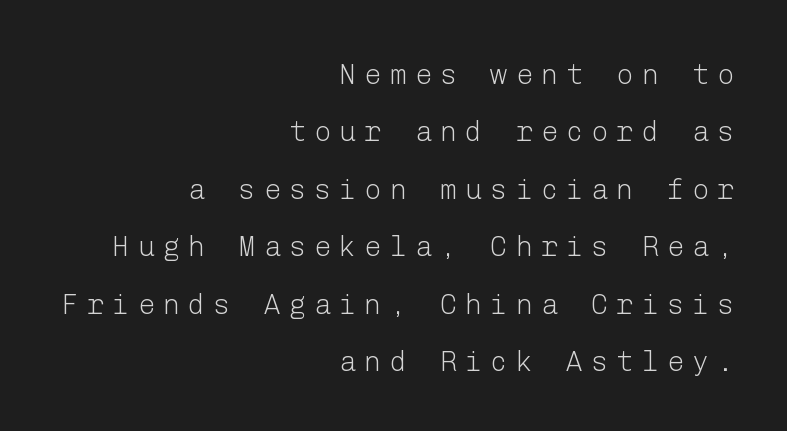
The image shows 28 px light sans-serif type, upright; set right-aligned, loose line spacing (2.05x), unusually wide letter spacing (+0.3 em), not underlined; low stroke contrast and a medium x-height.
